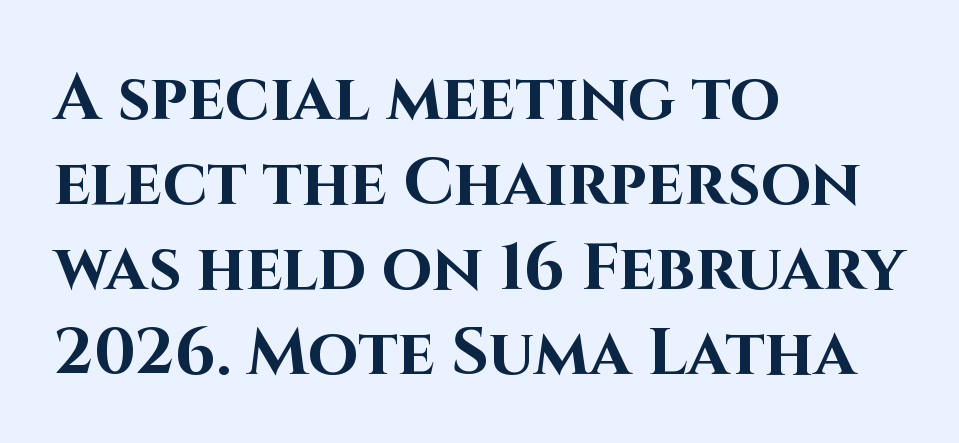
Type without underlining. You could not count columns in this text — the font is proportionally spaced. If you drew a line through each stem, it would be perfectly vertical. The ragged edge is on the right, which tells us the setting is flush left. The letterforms sit shoulder to shoulder at normal distance. This is sans-serif lettering, the kind often seen on screens and signage.
